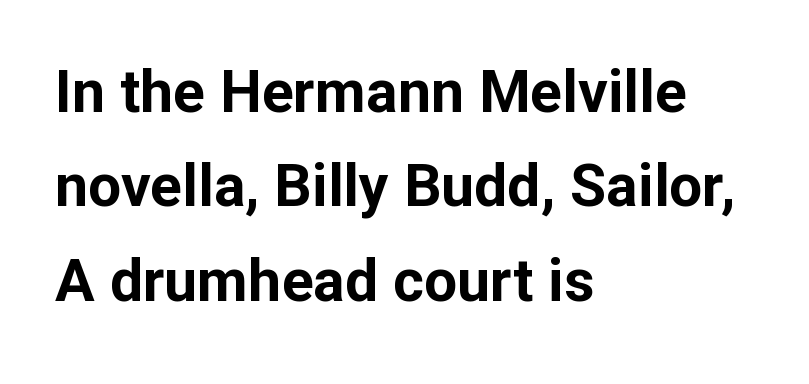
{"serif": "no", "italic": "no", "bold": "yes", "weight": "bold", "width": "normal", "stroke_contrast": "low", "x_height": "medium", "monospaced": "no", "underline": "no", "align": "left", "line_spacing": "normal", "line_spacing_ratio": 1.6, "letter_spacing": "normal", "letter_spacing_em": 0.0, "glyph_px": 59}
